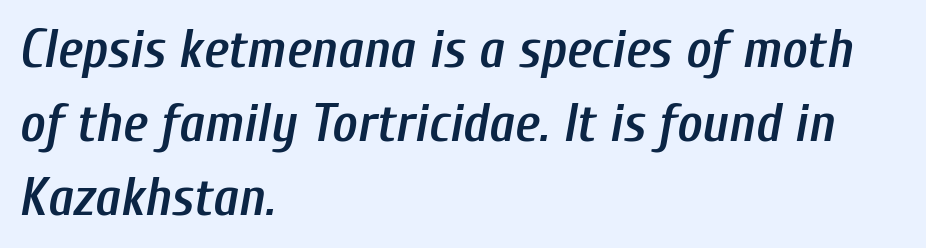
Stems and bowls a touch heavier than normal — semibold. The font's italic variant was chosen for this text. Is this a fixed-width face? No — the glyphs have proportional, varying widths. Nobody drew a line under any word here. Observe the ordinary spacing: letters are neighbours, not strangers. The space between consecutive lines is moderate.
